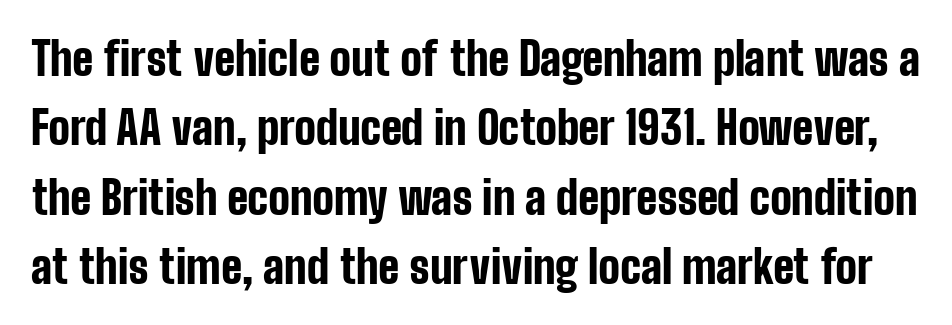
Q: Is the text bold? A: Yes.
Q: Is the text italic (slanted)? A: No, it is upright.
Q: Is the typeface a serif or a sans-serif typeface? A: Sans-serif.
Q: Is the text underlined? A: No.
Q: Is the spacing between letters normal or unusually wide? A: Normal.
Q: Is the spacing between lines tight, normal or loose? A: Normal.
Q: Width (condensed, normal, or wide)? A: Condensed.
Q: Stroke contrast? A: Low.
Q: x-height? A: Medium.
Q: Monospaced? A: No.
